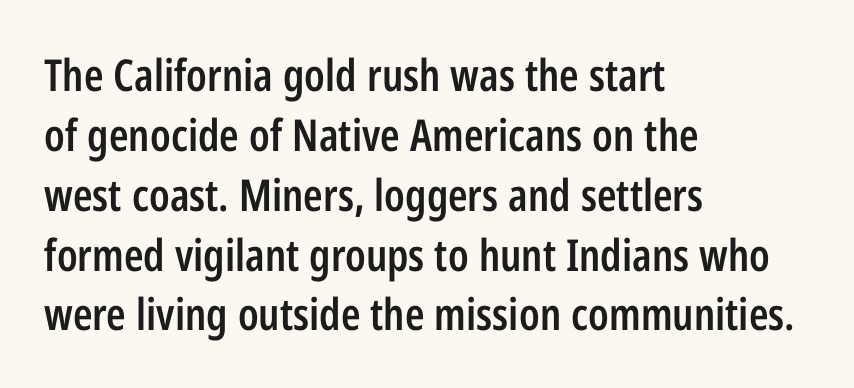
The rendering keeps characters at their native spacing. Regarding serifs, this sample does without them. These lines are rendered in a variable-pitch font. Reading down the block, your eye returns to a fixed left position each line. The baseline area is clear. Nope, not italic — everything's standing straight.
